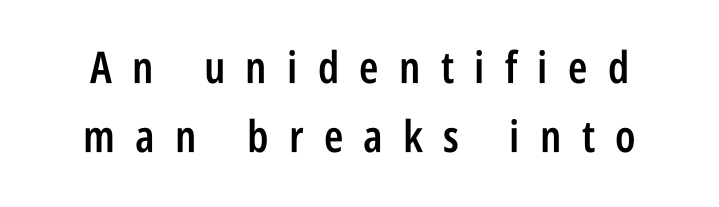
The image shows 44 px semibold, condensed sans-serif type, upright; set normal line spacing (1.57x), unusually wide letter spacing (+0.46 em), not underlined; low stroke contrast and a large x-height.
